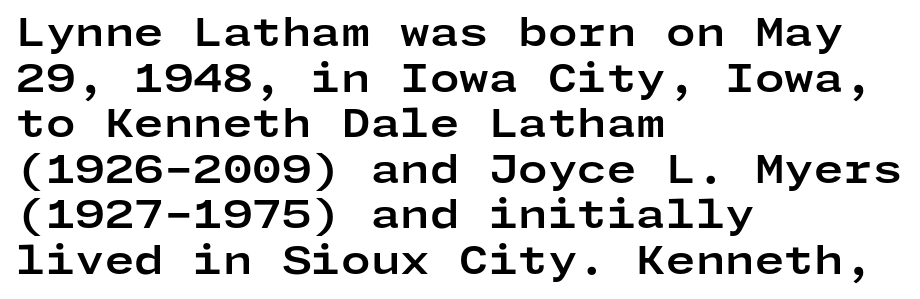
Q: Is the text bold? A: Yes.
Q: Is the text italic (slanted)? A: No, it is upright.
Q: Is the typeface a serif or a sans-serif typeface? A: Sans-serif.
Q: Is the text underlined? A: No.
Q: How is the paragraph aligned? A: Left-aligned.
Q: Is the spacing between letters normal or unusually wide? A: Normal.
Q: Width (condensed, normal, or wide)? A: Wide.
Q: Stroke contrast? A: Low.
Q: x-height? A: Medium.
